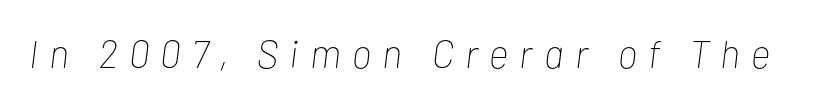
Q: Is the text bold? A: No.
Q: Is the text italic (slanted)? A: Yes, it leans right by about 7 degrees.
Q: Is the text underlined? A: No.
Q: Is the spacing between letters normal or unusually wide? A: Unusually wide.
Q: Width (condensed, normal, or wide)? A: Condensed.
Q: Stroke contrast? A: Low.
Q: x-height? A: Medium.
Q: Monospaced? A: No.
